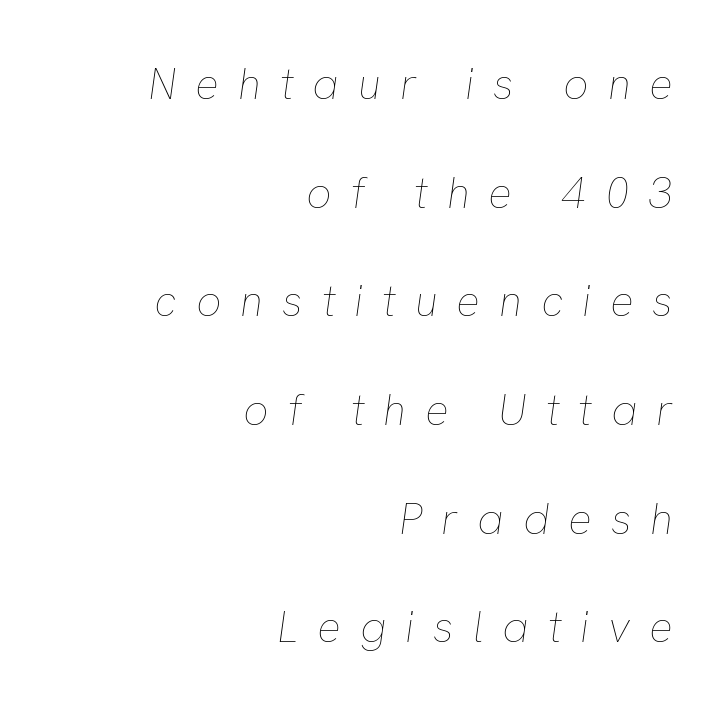
Spacing between characters has been opened up far beyond the box default. The axis of the letterforms is tilted away from vertical. Quick note: interline space is abundant. Beneath every word, the page is bare.
